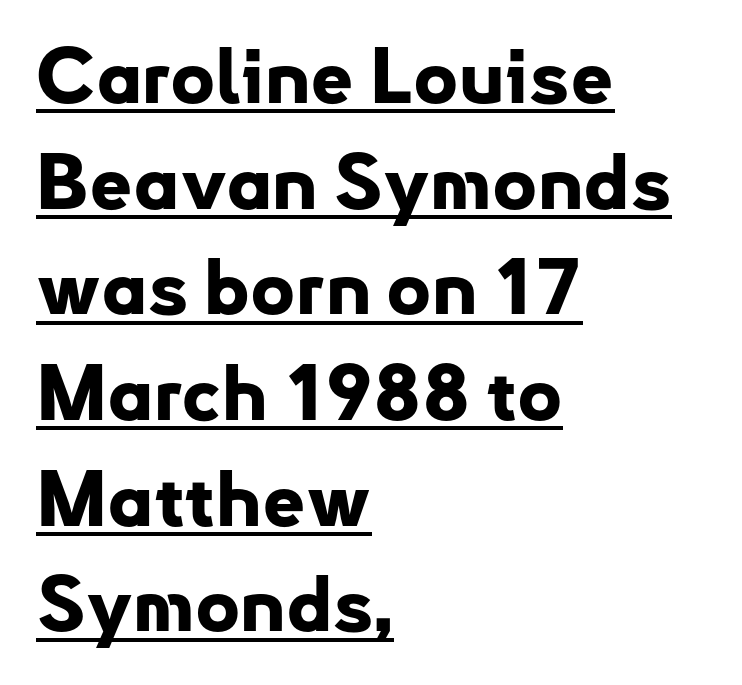
{"serif": "no", "italic": "no", "bold": "yes", "weight": "bold", "width": "normal", "stroke_contrast": "low", "x_height": "small", "monospaced": "no", "underline": "yes", "align": "left", "line_spacing": "normal", "line_spacing_ratio": 1.39, "letter_spacing": "normal", "letter_spacing_em": 0.0, "glyph_px": 76}
